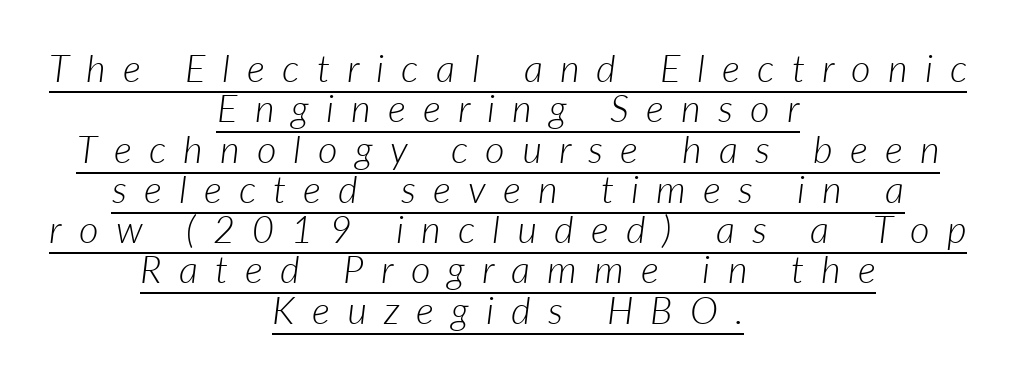
Q: Is the text bold? A: No.
Q: Is the text italic (slanted)? A: Yes, it leans right by about 7 degrees.
Q: Is the text underlined? A: Yes.
Q: How is the paragraph aligned? A: Centered.
Q: Is the spacing between letters normal or unusually wide? A: Unusually wide.
Q: Is the spacing between lines tight, normal or loose? A: Tight.
Q: Width (condensed, normal, or wide)? A: Normal.
Q: Stroke contrast? A: Low.
Q: x-height? A: Medium.
Q: Monospaced? A: No.
